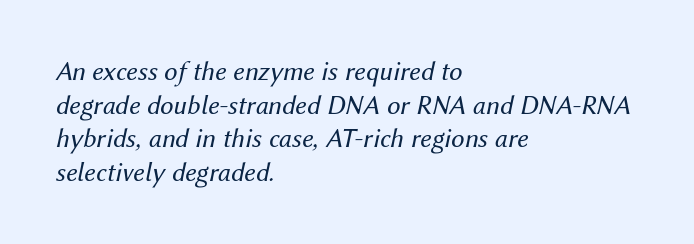
The image shows 27 px text type, italic (leaning right); set left-aligned, normal line spacing (1.25x), normal letter spacing, not underlined.
